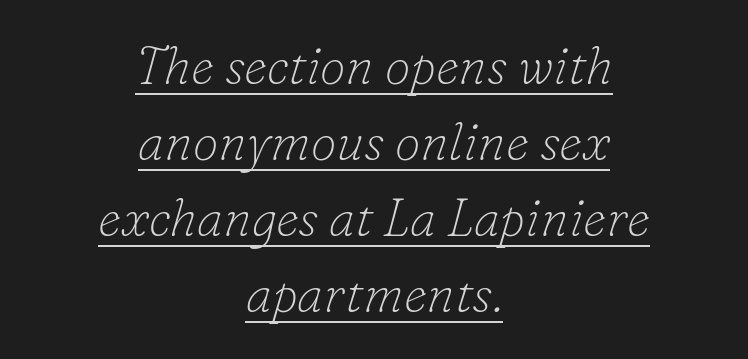
{"serif": "yes", "italic": "yes", "lean": "right", "slant_degrees": 16, "bold": "no", "weight": "thin", "width": "normal", "stroke_contrast": "low", "x_height": "small", "monospaced": "no", "underline": "yes", "align": "center", "line_spacing": "normal", "line_spacing_ratio": 1.46, "letter_spacing": "normal", "letter_spacing_em": 0.0, "glyph_px": 52}
